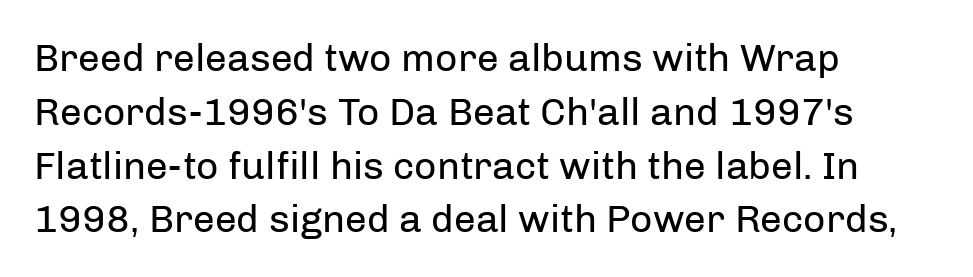
The image shows 39 px regular-weight sans-serif type, upright; set left-aligned, normal line spacing (1.38x), normal letter spacing, not underlined; low stroke contrast and a medium x-height.
